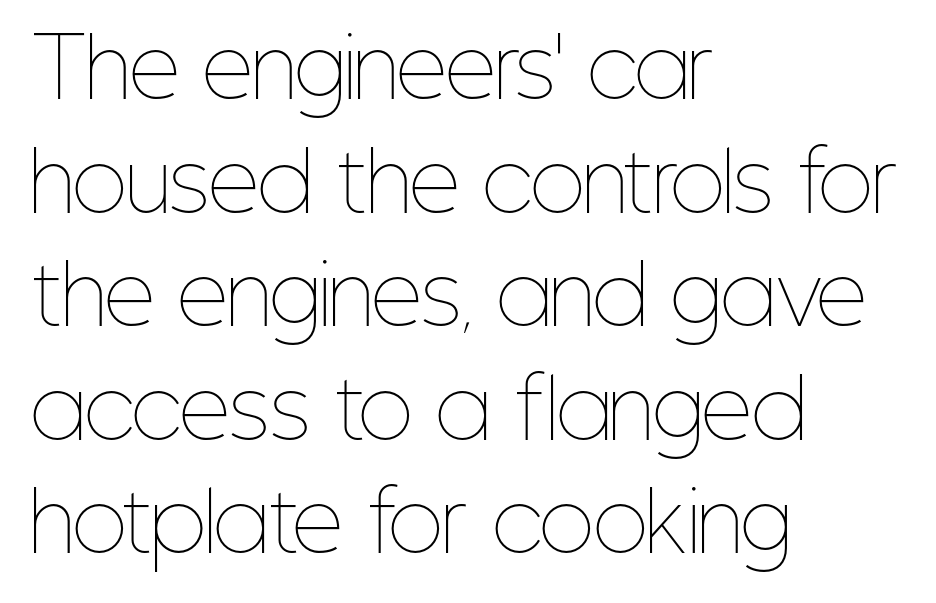
Any mark beneath the type? The region is blank. The typeface has the unassuming heft of standard copy or less. Baseline-to-baseline distance is the conventional proportion of letter height. A student would call this left alignment; a typographer would say flush left, rag right. Italic? Not at all — the glyphs are vertical. Spacing between characters is what you'd get straight out of the box.
